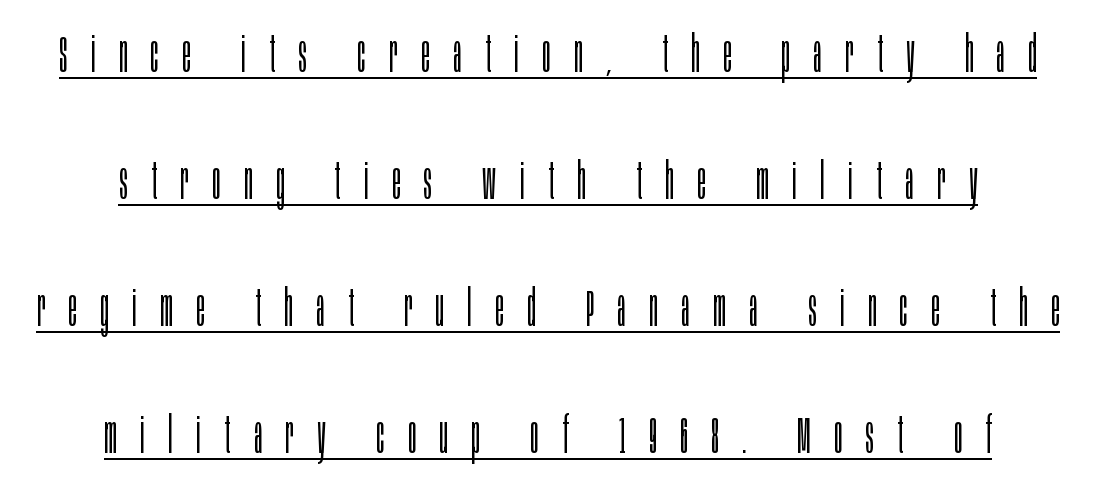
Q: Is the text bold? A: No.
Q: Is the text italic (slanted)? A: No, it is upright.
Q: Is the typeface a serif or a sans-serif typeface? A: Sans-serif.
Q: Is the text underlined? A: Yes.
Q: Is the spacing between letters normal or unusually wide? A: Unusually wide.
Q: Is the spacing between lines tight, normal or loose? A: Loose.
Q: Width (condensed, normal, or wide)? A: Condensed.
Q: Stroke contrast? A: Low.
Q: x-height? A: Large.
Q: Monospaced? A: No.
